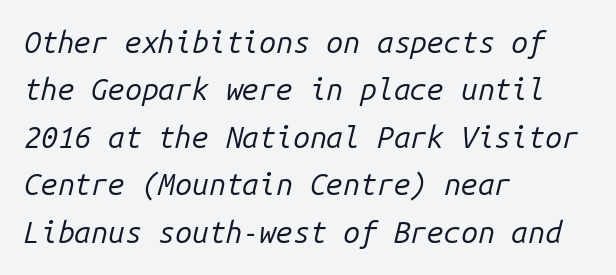
Q: Is the text bold? A: No.
Q: Is the text italic (slanted)? A: Yes, it leans right by about 14 degrees.
Q: Is the text underlined? A: No.
Q: How is the paragraph aligned? A: Left-aligned.
Q: Is the spacing between letters normal or unusually wide? A: Normal.
Q: Is the spacing between lines tight, normal or loose? A: Normal.
Q: Width (condensed, normal, or wide)? A: Normal.
Q: Stroke contrast? A: Low.
Q: x-height? A: Medium.
Q: Monospaced? A: Yes.
